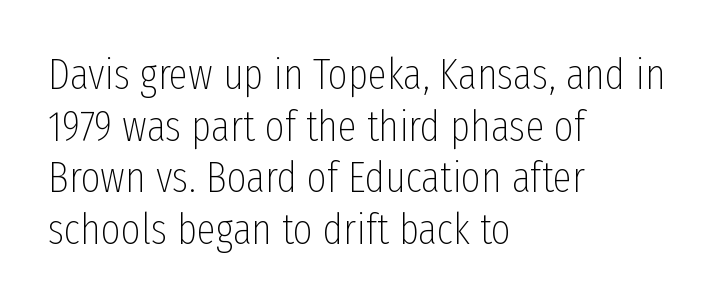
Q: Is the text bold? A: No.
Q: Is the text italic (slanted)? A: No, it is upright.
Q: Is the typeface a serif or a sans-serif typeface? A: Sans-serif.
Q: Is the text underlined? A: No.
Q: How is the paragraph aligned? A: Left-aligned.
Q: Is the spacing between letters normal or unusually wide? A: Normal.
Q: Width (condensed, normal, or wide)? A: Condensed.
Q: Stroke contrast? A: Low.
Q: x-height? A: Medium.
Q: Monospaced? A: No.
